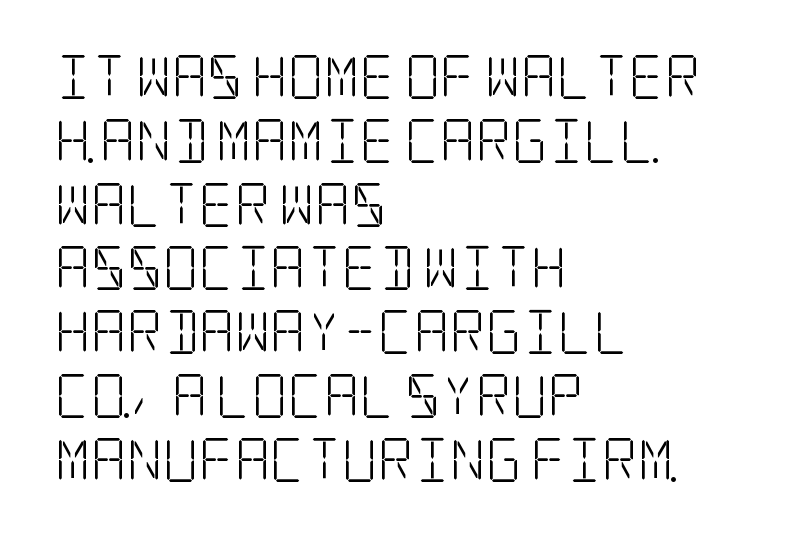
A bare baseline throughout the passage. The text block is weighted toward the left margin, trailing off unevenly rightward. Is the letter spacing exaggerated? No — it looks like the ordinary default. Unlike italic type, these characters show no tilt at all.
